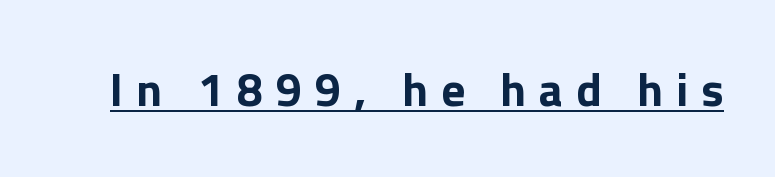
{"serif": "no", "italic": "no", "bold": "yes", "weight": "bold", "width": "normal", "stroke_contrast": "low", "x_height": "medium", "monospaced": "no", "underline": "yes", "letter_spacing": "wide", "letter_spacing_em": 0.27, "glyph_px": 47}
